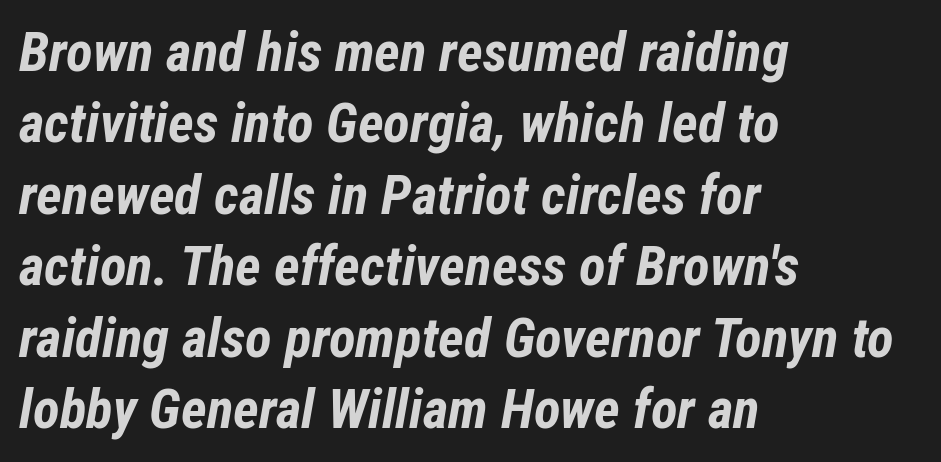
{"italic": "yes", "lean": "right", "slant_degrees": 12, "bold": "yes", "weight": "bold", "width": "condensed", "stroke_contrast": "low", "x_height": "medium", "monospaced": "no", "underline": "no", "align": "left", "line_spacing": "normal", "line_spacing_ratio": 1.3, "letter_spacing": "normal", "letter_spacing_em": 0.0, "glyph_px": 55}
